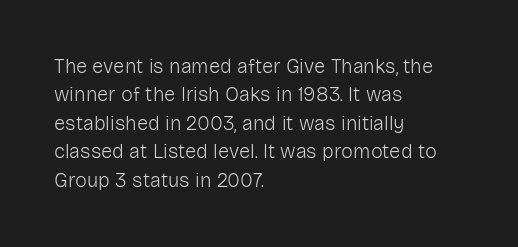
Q: Is the text bold? A: No.
Q: Is the text italic (slanted)? A: No, it is upright.
Q: Is the text underlined? A: No.
Q: How is the paragraph aligned? A: Left-aligned.
Q: Is the spacing between letters normal or unusually wide? A: Normal.
Q: Is the spacing between lines tight, normal or loose? A: Normal.
